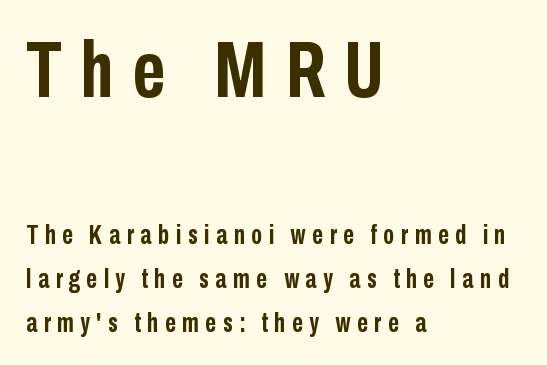
{"serif": "no", "italic": "no", "bold": "yes", "weight": "semibold", "width": "condensed", "stroke_contrast": "low", "x_height": "medium", "monospaced": "no", "underline": "no", "align": "left", "line_spacing": "normal", "line_spacing_ratio": 1.63, "letter_spacing": "wide", "letter_spacing_em": 0.24, "larger_block": "first", "size_ratio": 2.96, "glyph_px": 80}
